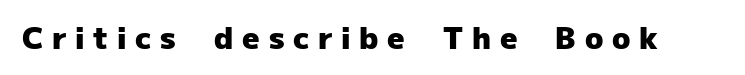
The image shows 30 px heavy sans-serif type, upright; set unusually wide letter spacing (+0.29 em), not underlined; low stroke contrast and a medium x-height.
